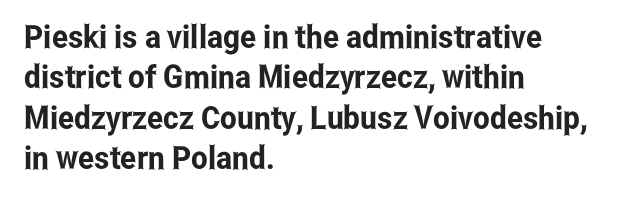
{"serif": "no", "italic": "no", "width": "condensed", "stroke_contrast": "low", "x_height": "medium", "monospaced": "no", "underline": "no", "align": "left", "line_spacing": "normal", "line_spacing_ratio": 1.26, "letter_spacing": "normal", "letter_spacing_em": 0.0, "glyph_px": 32}
